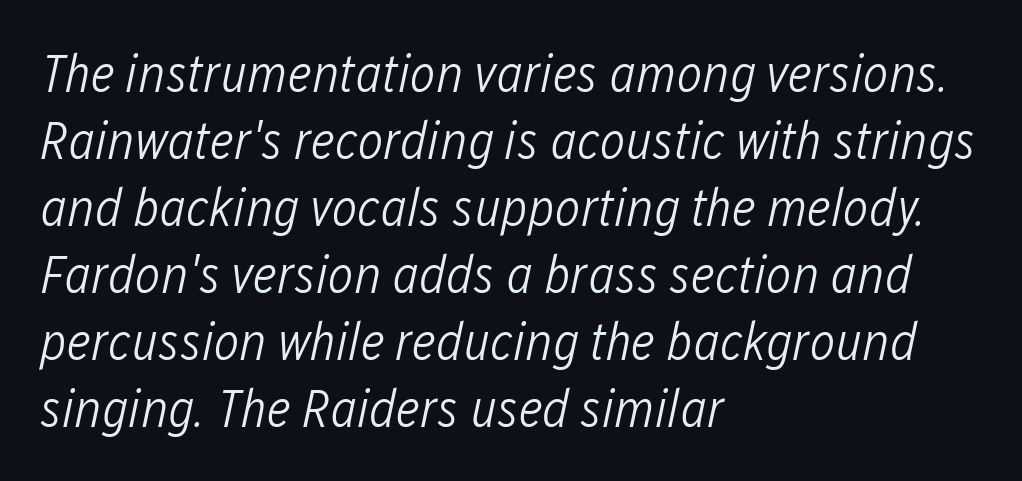
Q: Is the text bold? A: No.
Q: Is the text italic (slanted)? A: Yes, it leans right by about 12 degrees.
Q: Is the text underlined? A: No.
Q: How is the paragraph aligned? A: Left-aligned.
Q: Is the spacing between letters normal or unusually wide? A: Normal.
Q: Width (condensed, normal, or wide)? A: Condensed.
Q: Stroke contrast? A: Low.
Q: x-height? A: Medium.
Q: Monospaced? A: No.
